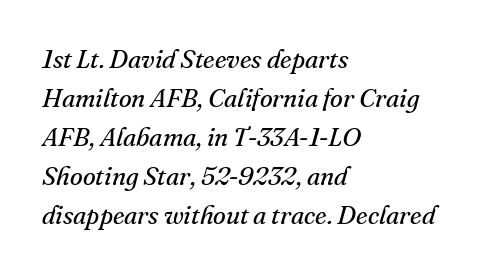
{"italic": "yes", "lean": "right", "slant_degrees": 16, "bold": "no", "underline": "no", "align": "left", "line_spacing": "normal", "line_spacing_ratio": 1.5, "letter_spacing": "normal", "letter_spacing_em": 0.0, "glyph_px": 26}
